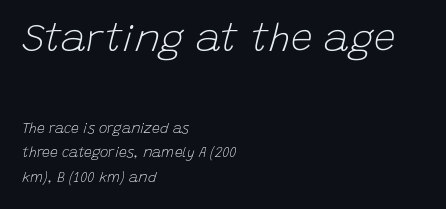
Q: Is the text bold? A: No.
Q: Is the text italic (slanted)? A: Yes, it leans right by about 15 degrees.
Q: Is the text underlined? A: No.
Q: How is the paragraph aligned? A: Left-aligned.
Q: Is the spacing between letters normal or unusually wide? A: Normal.
Q: Which block of text is set in a larger size, the first (top) or the second (bottom)? A: The first (top) one.
Q: Width (condensed, normal, or wide)? A: Normal.
Q: Stroke contrast? A: Low.
Q: x-height? A: Large.
Q: Monospaced? A: No.
